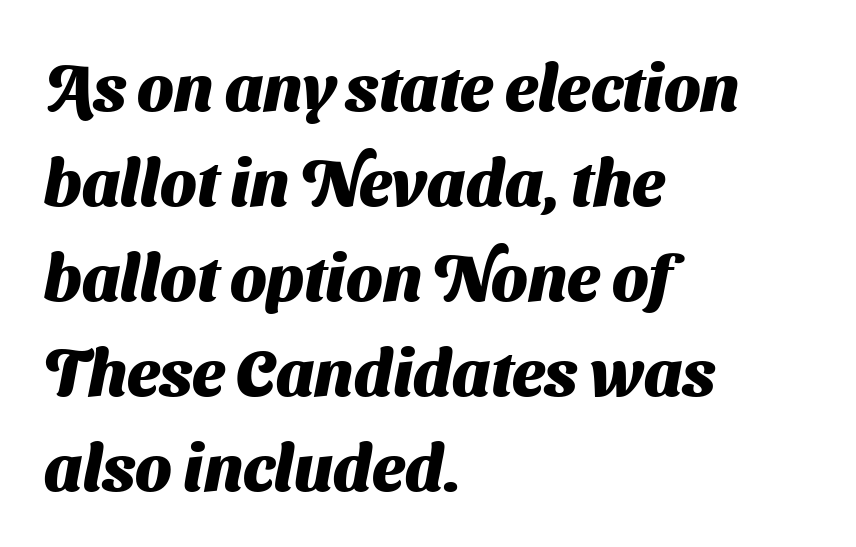
{"serif": "no", "bold": "yes", "weight": "heavy", "width": "normal", "stroke_contrast": "medium", "x_height": "medium", "monospaced": "no", "underline": "no", "align": "left", "line_spacing": "normal", "line_spacing_ratio": 1.46, "letter_spacing": "normal", "letter_spacing_em": 0.0, "glyph_px": 65}
